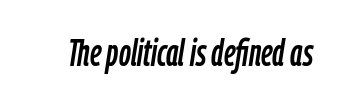
Q: Is the text italic (slanted)? A: Yes, it leans right by about 9 degrees.
Q: Is the text underlined? A: No.
Q: Is the spacing between letters normal or unusually wide? A: Normal.
Q: Width (condensed, normal, or wide)? A: Condensed.
Q: Stroke contrast? A: Low.
Q: x-height? A: Medium.
Q: Monospaced? A: No.
